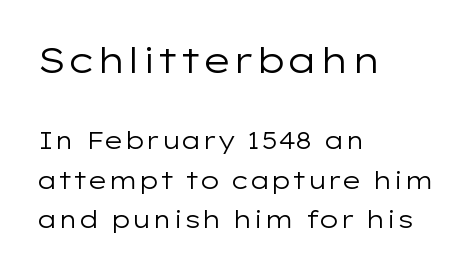
Compare the two chunks: the upper has the greater cap height. Style check: upright. You could not count columns in this text — the font is proportionally spaced. Short note: letters normally spaced. How would I describe the line gaps? Plain and ordinary.
